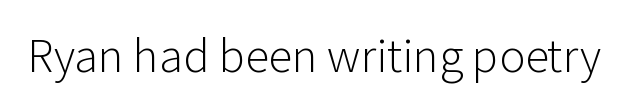
{"serif": "no", "italic": "no", "bold": "no", "weight": "light", "width": "normal", "stroke_contrast": "low", "x_height": "medium", "monospaced": "no", "underline": "no", "letter_spacing": "normal", "letter_spacing_em": 0.0, "glyph_px": 44}
